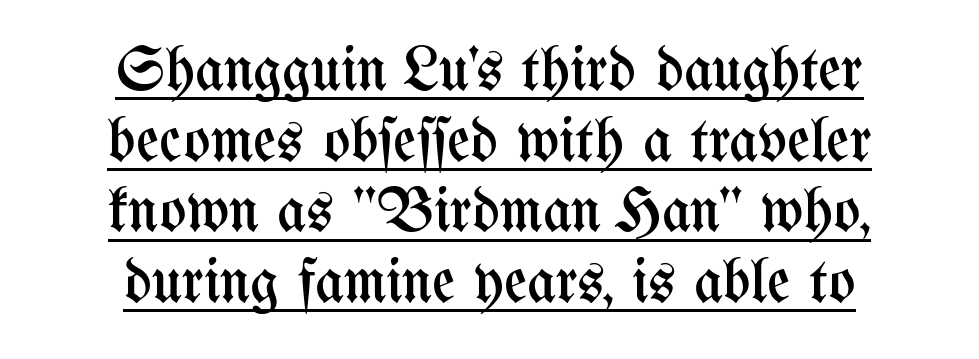
What stands out about the letter spacing? Nothing — it is the standard amount. These lines are centered, leaving both edges ragged. Notice how the stems are strictly vertical — no italics here. This is not heavy type; no bold has been used. Note the varied advance widths — an 'i' is clearly narrower than an 'm'.
